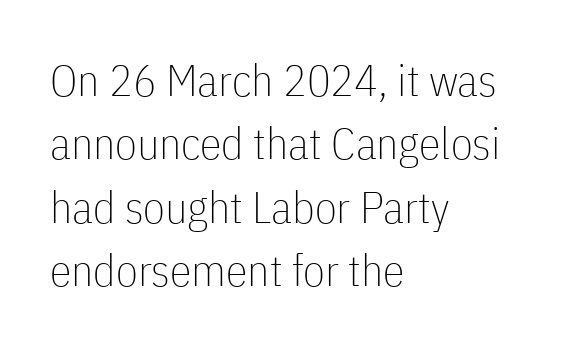
{"serif": "no", "italic": "no", "bold": "no", "weight": "thin", "width": "condensed", "stroke_contrast": "low", "x_height": "medium", "monospaced": "no", "underline": "no", "align": "left", "line_spacing": "normal", "line_spacing_ratio": 1.44, "letter_spacing": "normal", "letter_spacing_em": 0.0, "glyph_px": 44}
